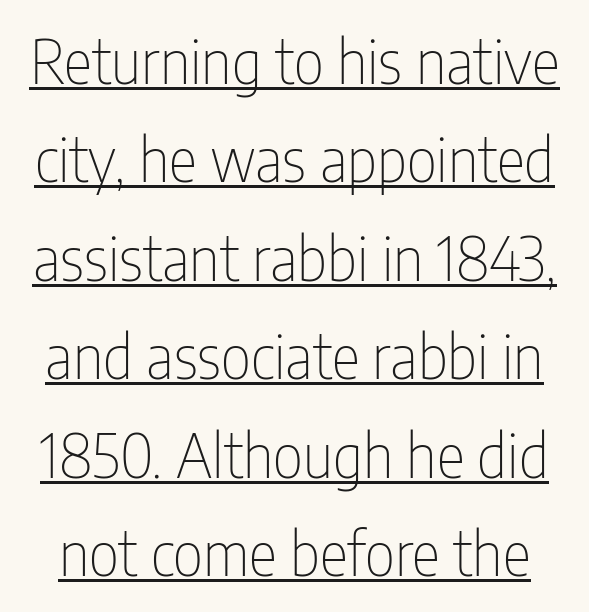
{"serif": "no", "italic": "no", "bold": "no", "weight": "thin", "width": "condensed", "stroke_contrast": "low", "x_height": "medium", "monospaced": "no", "underline": "yes", "line_spacing": "normal", "line_spacing_ratio": 1.64, "letter_spacing": "normal", "letter_spacing_em": 0.0, "glyph_px": 60}
